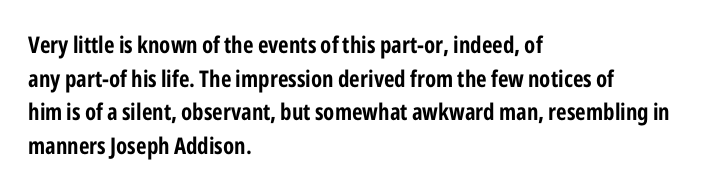
{"italic": "no", "bold": "yes", "underline": "no", "align": "left", "line_spacing": "normal", "line_spacing_ratio": 1.46, "letter_spacing": "normal", "letter_spacing_em": 0.0, "glyph_px": 23}
